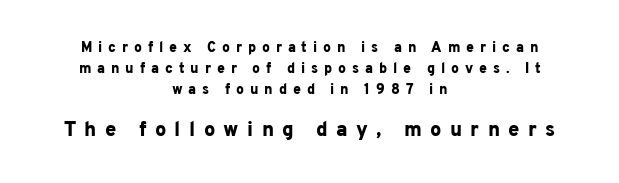
Is the lower block the larger one? Yes — the lower block carries the bigger type. Caption: expanded tracking, letters set apart. Does the lettering tilt? It doesn't — this is upright. Clear beneath every line of the passage. The lines are quadded center. The sample has been set heavy, in full bold.
